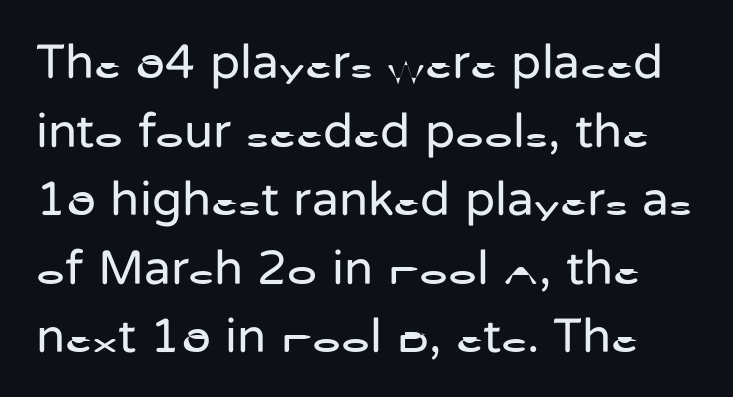
The image shows 49 px regular-weight sans-serif type, upright; set normal line spacing (1.4x), normal letter spacing, not underlined; low stroke contrast and a medium x-height.
